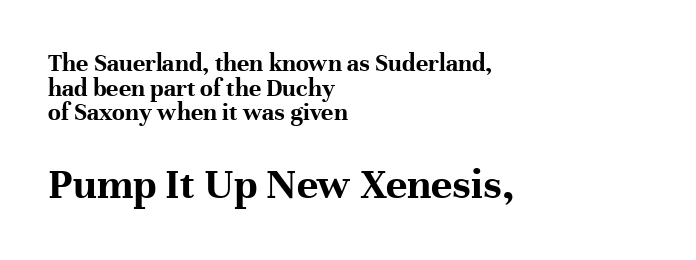
{"serif": "yes", "italic": "no", "bold": "yes", "weight": "bold", "width": "normal", "stroke_contrast": "high", "x_height": "medium", "monospaced": "no", "underline": "no", "align": "left", "line_spacing": "tight", "line_spacing_ratio": 0.95, "letter_spacing": "normal", "letter_spacing_em": 0.0, "larger_block": "second", "size_ratio": 1.73, "glyph_px": 45}
